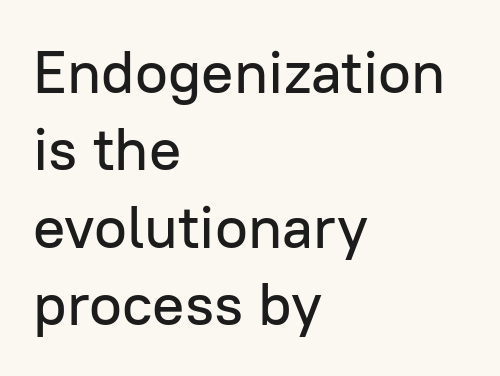
Q: Is the text italic (slanted)? A: No, it is upright.
Q: Is the typeface a serif or a sans-serif typeface? A: Sans-serif.
Q: Is the text underlined? A: No.
Q: How is the paragraph aligned? A: Left-aligned.
Q: Is the spacing between letters normal or unusually wide? A: Normal.
Q: Is the spacing between lines tight, normal or loose? A: Normal.
Q: Width (condensed, normal, or wide)? A: Normal.
Q: Stroke contrast? A: Low.
Q: x-height? A: Medium.
Q: Monospaced? A: No.
